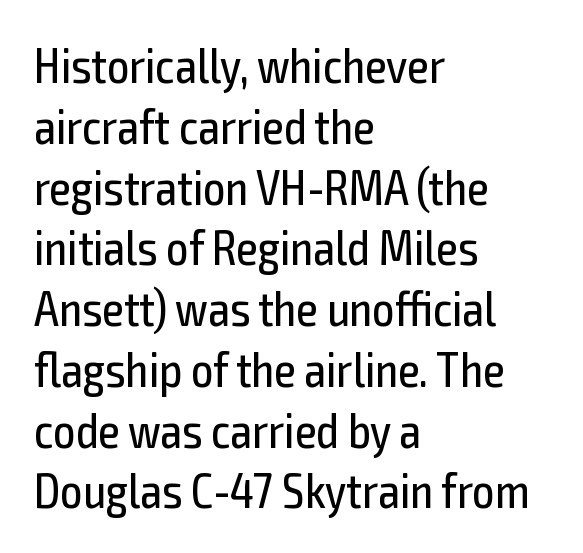
Q: Is the text bold? A: No.
Q: Is the text italic (slanted)? A: No, it is upright.
Q: Is the typeface a serif or a sans-serif typeface? A: Sans-serif.
Q: Is the text underlined? A: No.
Q: How is the paragraph aligned? A: Left-aligned.
Q: Is the spacing between letters normal or unusually wide? A: Normal.
Q: Width (condensed, normal, or wide)? A: Condensed.
Q: x-height? A: Medium.
Q: Monospaced? A: No.
